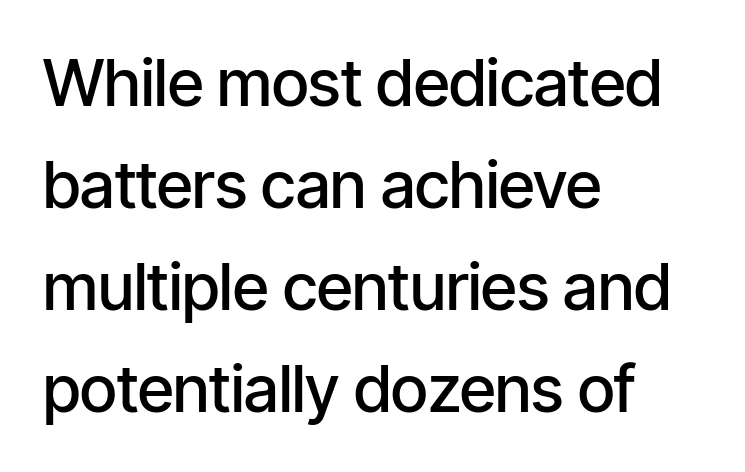
{"serif": "no", "italic": "no", "bold": "semi", "weight": "semibold", "width": "condensed", "stroke_contrast": "low", "x_height": "medium", "monospaced": "no", "underline": "no", "align": "left", "line_spacing": "normal", "line_spacing_ratio": 1.57, "letter_spacing": "normal", "letter_spacing_em": 0.0, "glyph_px": 65}
